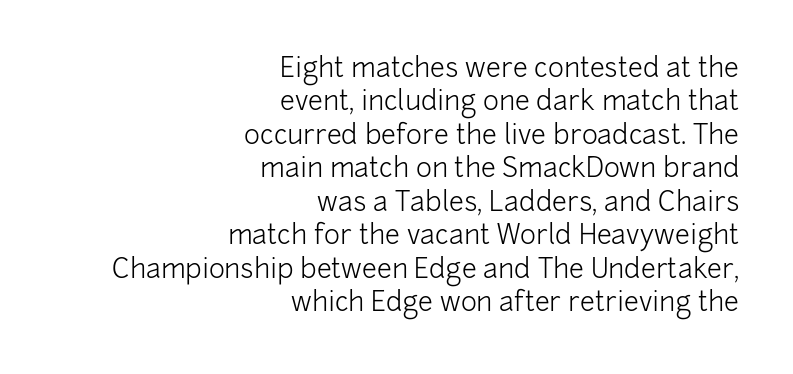
Caption: standard tracking, unaltered. Italic: no, the glyphs are upright roman. Visually the block forms a straight wall on the right and a jagged coastline on the left. Letters rest on an invisible, unmarked baseline.
